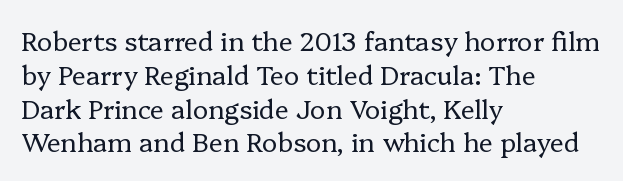
Q: Is the text bold? A: No.
Q: Is the text italic (slanted)? A: No, it is upright.
Q: Is the text underlined? A: No.
Q: How is the paragraph aligned? A: Left-aligned.
Q: Is the spacing between letters normal or unusually wide? A: Normal.
Q: Is the spacing between lines tight, normal or loose? A: Normal.
